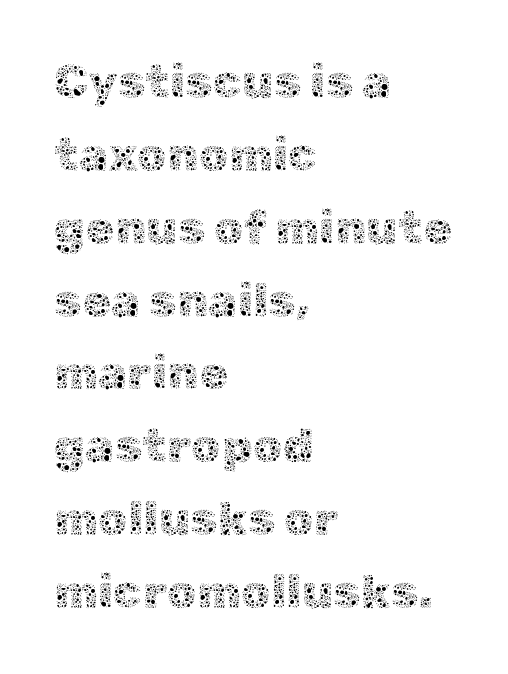
Q: Is the text bold? A: No.
Q: Is the text italic (slanted)? A: No, it is upright.
Q: Is the text underlined? A: No.
Q: How is the paragraph aligned? A: Left-aligned.
Q: Is the spacing between letters normal or unusually wide? A: Normal.
Q: Is the spacing between lines tight, normal or loose? A: Normal.
Q: Width (condensed, normal, or wide)? A: Normal.
Q: x-height? A: Medium.
Q: Monospaced? A: No.
